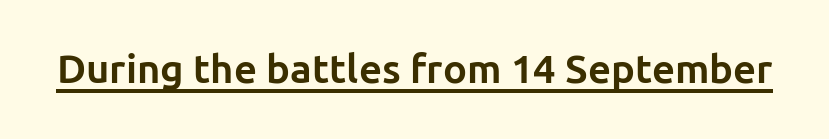
Q: Is the text bold? A: Yes.
Q: Is the text italic (slanted)? A: No, it is upright.
Q: Is the typeface a serif or a sans-serif typeface? A: Sans-serif.
Q: Is the text underlined? A: Yes.
Q: Is the spacing between letters normal or unusually wide? A: Normal.
Q: Width (condensed, normal, or wide)? A: Normal.
Q: Stroke contrast? A: Low.
Q: x-height? A: Medium.
Q: Monospaced? A: No.
